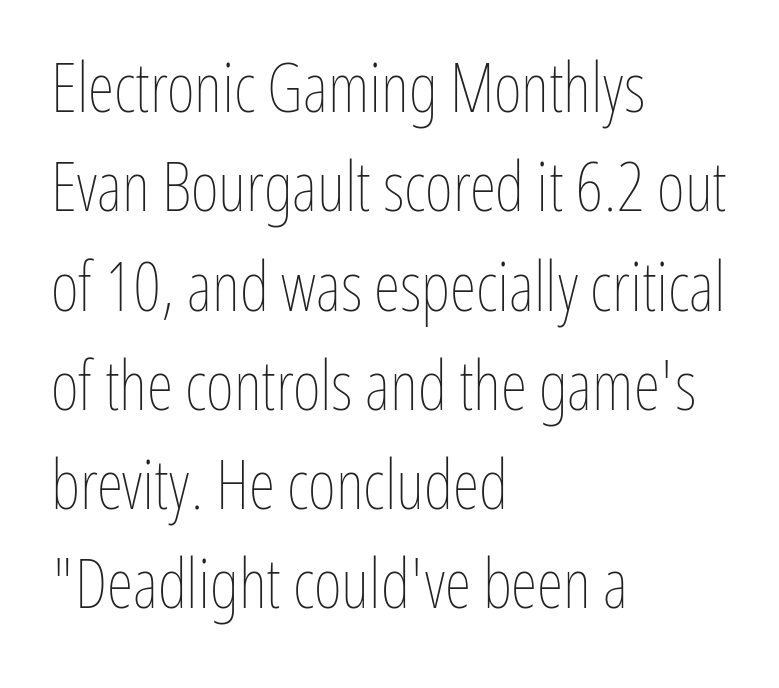
The image shows 68 px thin, condensed type, upright; set left-aligned, normal line spacing (1.46x), normal letter spacing, not underlined; low stroke contrast and a medium x-height.
